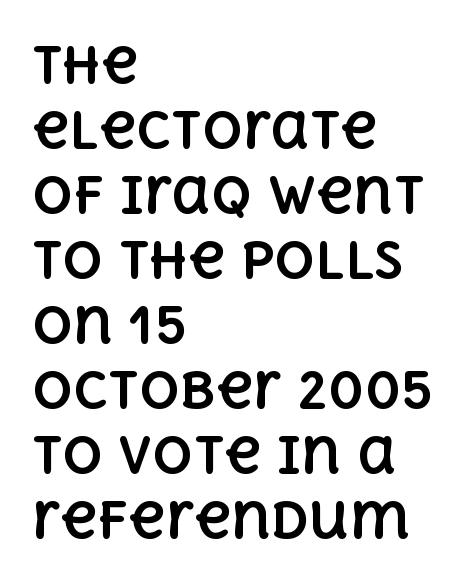
Interline gaps are of average width in this sample. Designer's note — italics off, roman on. Horizontal alignment here is leftward, the default for most running prose. The tracking reads as untouched default to a designer's eye. The passage shown is typed in a proportional face where columns would drift. As a designer I'd log this as weight 700, bold.
